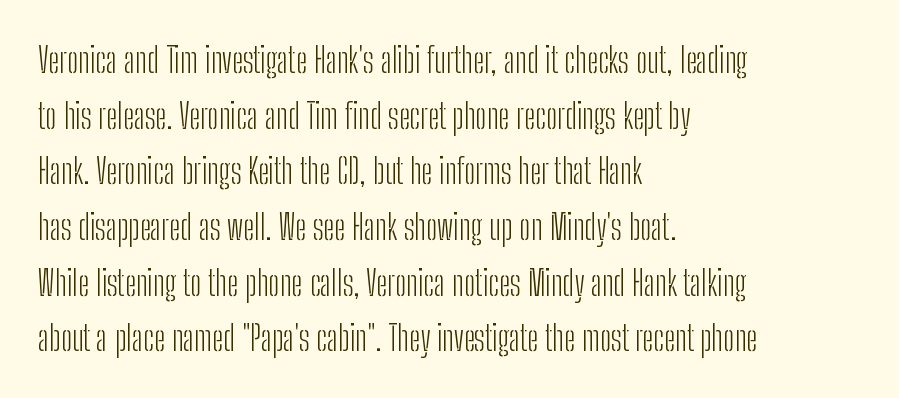
The image shows 35 px light, condensed sans-serif type, upright; set left-aligned, normal line spacing (1.59x), normal letter spacing, not underlined; low stroke contrast and a medium x-height.
